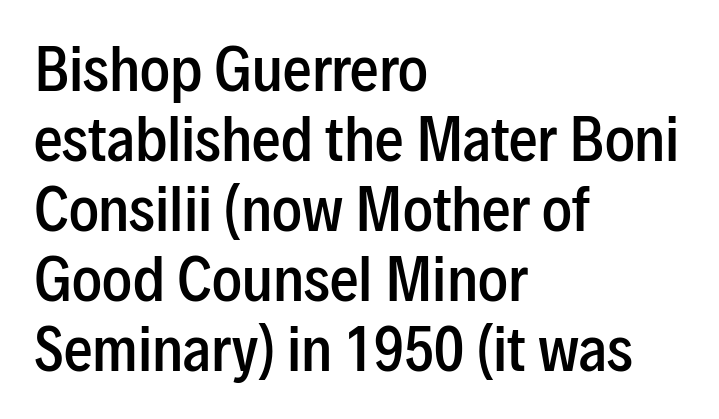
{"serif": "no", "italic": "no", "bold": "semi", "weight": "semibold", "width": "condensed", "stroke_contrast": "low", "x_height": "medium", "monospaced": "no", "underline": "no", "align": "left", "line_spacing_ratio": 1.23, "letter_spacing": "normal", "letter_spacing_em": 0.0, "glyph_px": 57}
